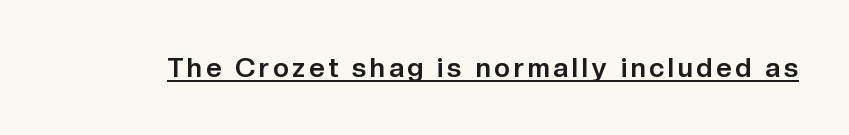
Q: Is the text bold? A: Yes.
Q: Is the text italic (slanted)? A: No, it is upright.
Q: Is the text underlined? A: Yes.
